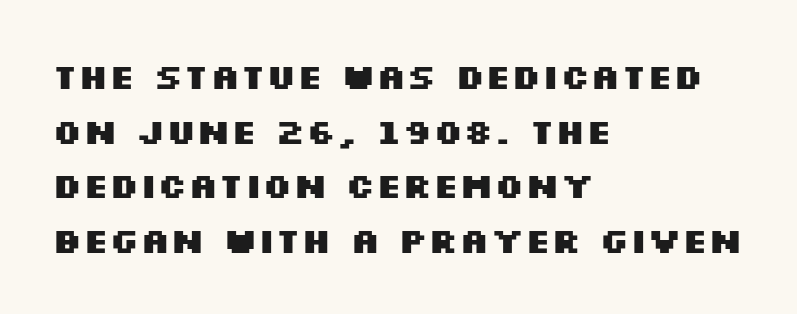
{"serif": "no", "italic": "no", "bold": "yes", "weight": "heavy", "width": "wide", "stroke_contrast": "medium", "x_height": "large", "monospaced": "no", "underline": "no", "align": "left", "line_spacing": "normal", "line_spacing_ratio": 1.56, "letter_spacing": "normal", "letter_spacing_em": 0.0, "glyph_px": 35}
